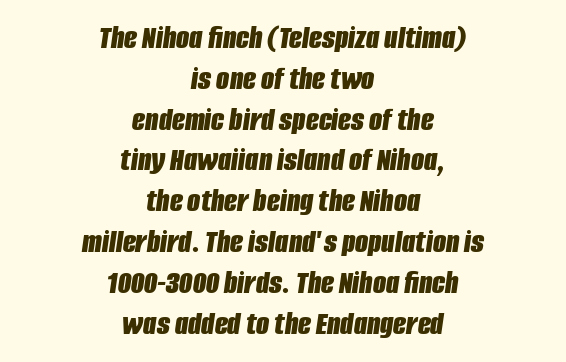
The image shows 34 px bold, condensed type, italic (leaning right); set centered, line spacing 1.2x, normal letter spacing, not underlined; low stroke contrast and a large x-height.
